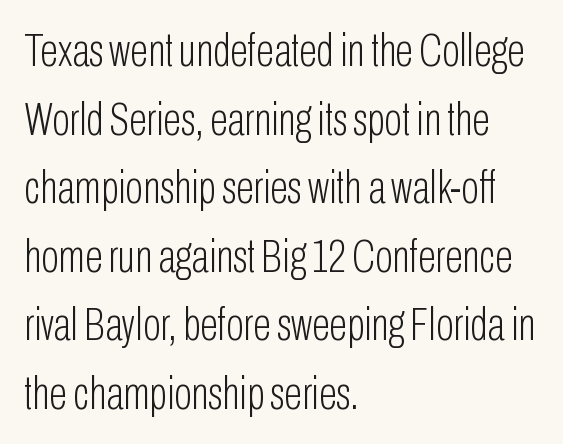
The image shows 47 px light, condensed sans-serif type, upright; set left-aligned, normal line spacing (1.46x), normal letter spacing, not underlined; low stroke contrast and a medium x-height.
